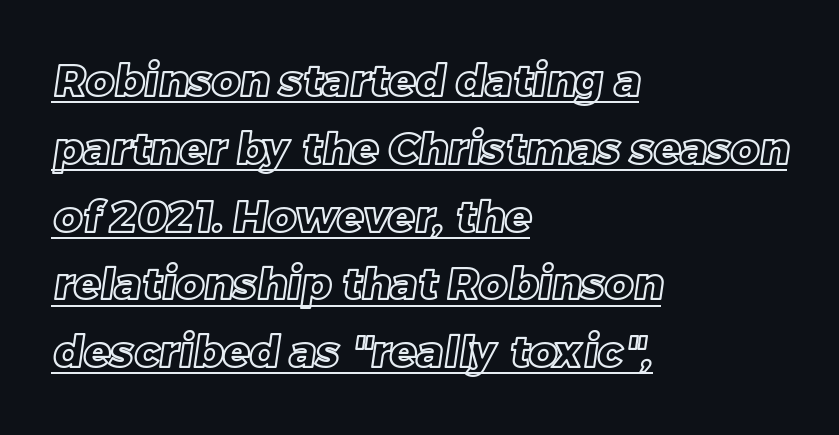
{"width": "normal", "x_height": "large", "monospaced": "no", "underline": "yes", "align": "left", "line_spacing": "normal", "line_spacing_ratio": 1.54, "letter_spacing": "normal", "letter_spacing_em": 0.0, "glyph_px": 44}
